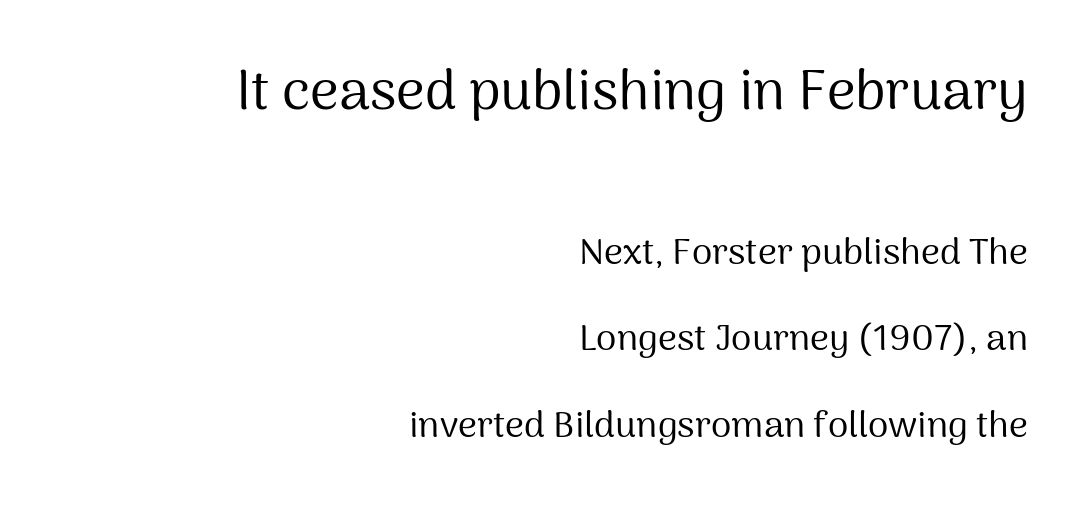
The face used here appears at its bigger size in the upper chunk. The passage shown is not bold in any degree. Check under the words: just untouched page. You could call the tracking neutral — neither tight nor loose. Every row of glyphs terminates at an identical x-position on the right. This sample uses an upright cut, with every glyph sitting square on the baseline.
